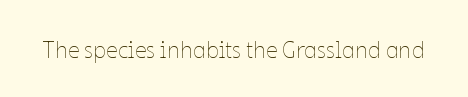
Q: Is the text bold? A: No.
Q: Is the text italic (slanted)? A: No, it is upright.
Q: Is the text underlined? A: No.
Q: Is the spacing between letters normal or unusually wide? A: Normal.
